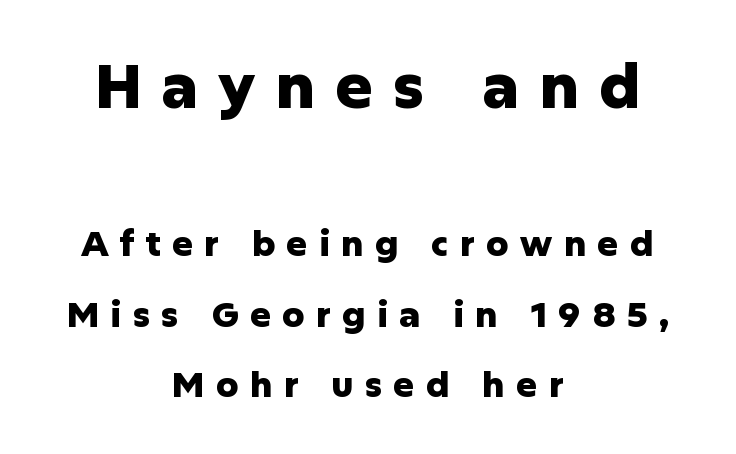
Upright lettering throughout. Varying glyph widths throughout — classic text-font behaviour. Here the glyphs are tracked loosely, breaking word shapes into spaced letters. Font category for this specimen: sans-serif.
